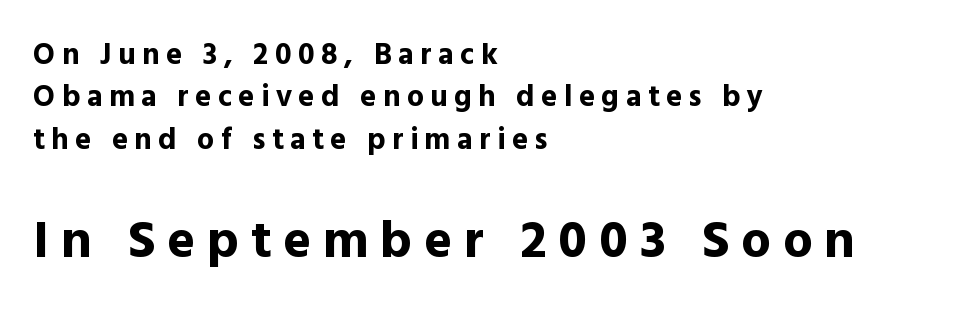
{"serif": "no", "italic": "no", "bold": "yes", "weight": "bold", "width": "normal", "x_height": "medium", "monospaced": "no", "underline": "no", "align": "left", "line_spacing": "normal", "line_spacing_ratio": 1.41, "letter_spacing": "wide", "letter_spacing_em": 0.22, "larger_block": "second", "size_ratio": 1.77, "glyph_px": 53}
